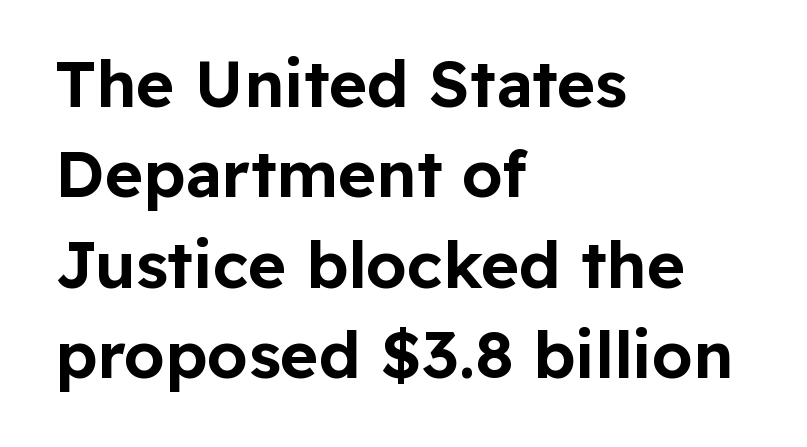
{"serif": "no", "italic": "no", "width": "normal", "stroke_contrast": "low", "x_height": "medium", "monospaced": "no", "underline": "no", "align": "left", "line_spacing": "normal", "line_spacing_ratio": 1.39, "letter_spacing": "normal", "letter_spacing_em": 0.0, "glyph_px": 65}
